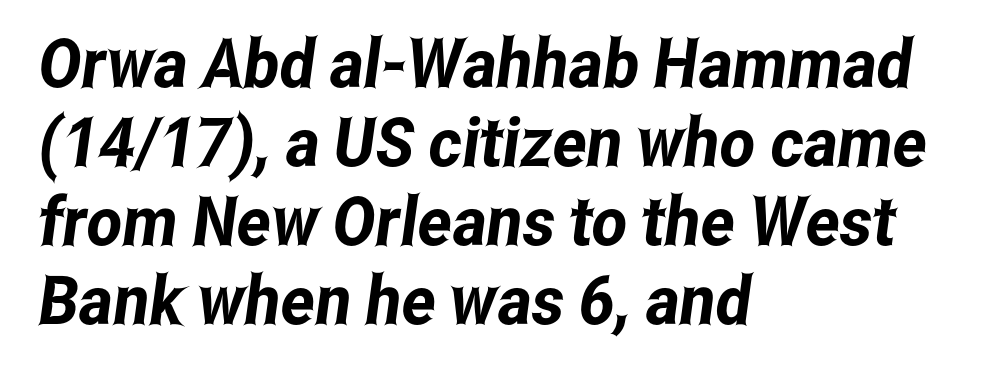
Q: Is the typeface a serif or a sans-serif typeface? A: Sans-serif.
Q: Is the text underlined? A: No.
Q: How is the paragraph aligned? A: Left-aligned.
Q: Is the spacing between letters normal or unusually wide? A: Normal.
Q: Width (condensed, normal, or wide)? A: Condensed.
Q: Stroke contrast? A: Low.
Q: x-height? A: Medium.
Q: Monospaced? A: No.
